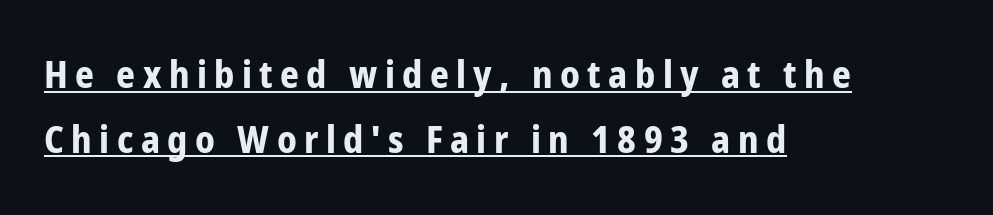
The image shows 37 px bold, condensed sans-serif type, upright; set left-aligned, line spacing 1.75x, unusually wide letter spacing (+0.2 em), underlined; low stroke contrast and a medium x-height.
